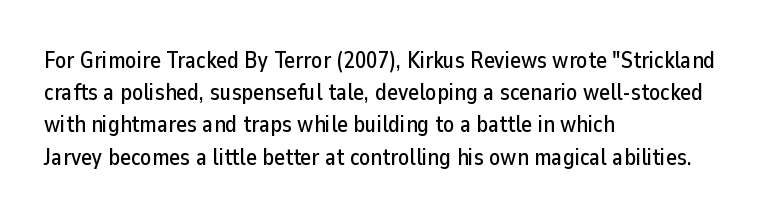
{"italic": "no", "underline": "no", "align": "left", "line_spacing": "normal", "line_spacing_ratio": 1.4, "letter_spacing": "normal", "letter_spacing_em": 0.0, "glyph_px": 23}
